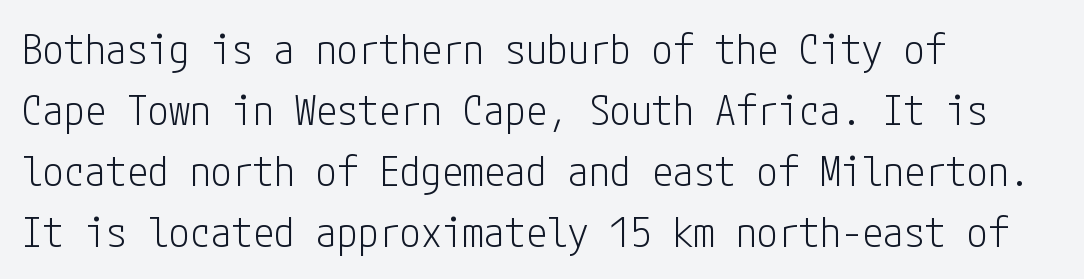
The image shows 42 px light, condensed sans-serif type, upright; set left-aligned, normal line spacing (1.45x), normal letter spacing, not underlined; low stroke contrast and a medium x-height.
